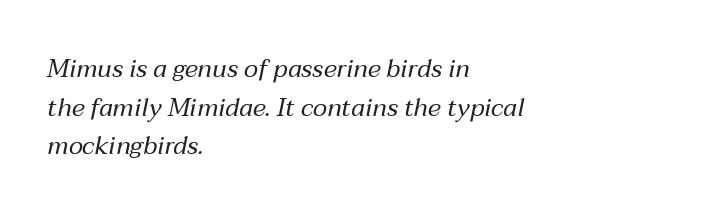
Look at the tracking — it's just the regular setting, nothing added. Yep, that's italic — everything's leaning. In CSS terms this would be text-align: left. The area under the type is left untouched. Is the type heavy? It reads as light-to-regular instead. Regular leading.
